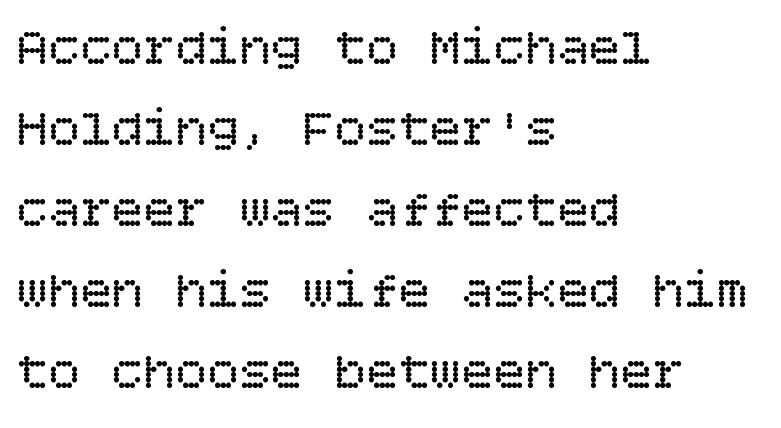
Lines of text with bare space underneath. Weight: in the light-to-regular range. Characters follow at the spacing the type designer built in. Line spacing here is normal.
